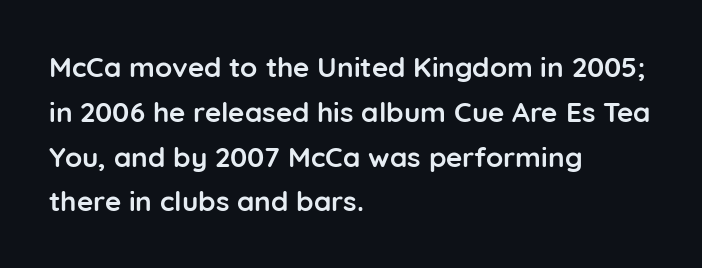
{"serif": "no", "italic": "no", "bold": "yes", "weight": "semibold", "width": "normal", "stroke_contrast": "low", "x_height": "medium", "monospaced": "no", "underline": "no", "align": "left", "line_spacing": "normal", "line_spacing_ratio": 1.6, "letter_spacing": "normal", "letter_spacing_em": 0.0, "glyph_px": 28}
